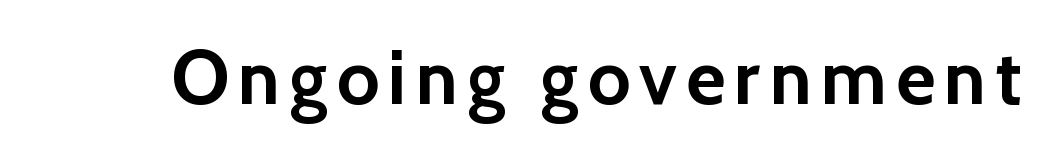
Thick stems and heavy bowls — unmistakably bold. The letters stand upright; this is a roman face. I'd call this a sans setting — the letters go barefoot. Underlining? Definitely not there. The passage shown is typed in a proportional face where columns would drift.
